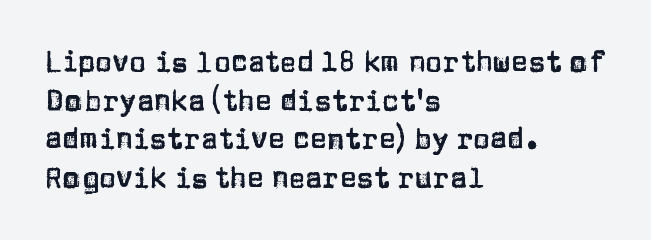
The image shows 28 px sans-serif type, upright; set left-aligned, normal line spacing (1.38x), normal letter spacing, not underlined; low stroke contrast and a large x-height.
